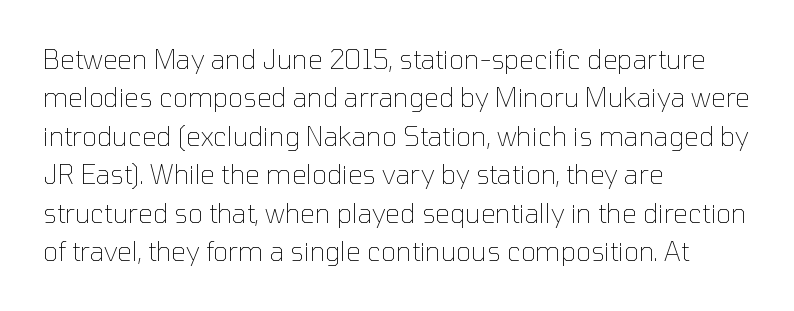
Leftover space on each line is placed entirely after the last word. The font sits on the lighter half of the weight spectrum, regular included. Here the glyphs are tracked normally, forming tight word shapes. Evenly set lines give the paragraph a standard silhouette. The area under the type is left untouched. The letters stand upright; this is a roman face.
